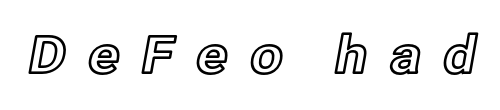
What stands out about the letter spacing? Its width — letters are far apart. Note the varied advance widths — an 'i' is clearly narrower than an 'm'. Unmarked baselines from the first word to the last.
